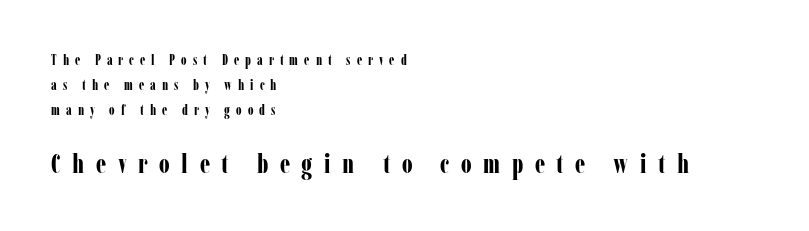
Posture: vertical. A dark, heavy texture on the line: the type is bold. Substantial extra tracking has been applied to these lines. Casual observation: everything's shoved over to the left.
